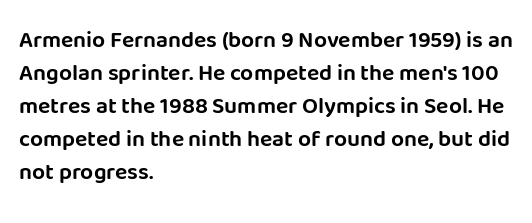
Q: Is the text italic (slanted)? A: No, it is upright.
Q: Is the text underlined? A: No.
Q: How is the paragraph aligned? A: Left-aligned.
Q: Is the spacing between letters normal or unusually wide? A: Normal.
Q: Is the spacing between lines tight, normal or loose? A: Normal.
